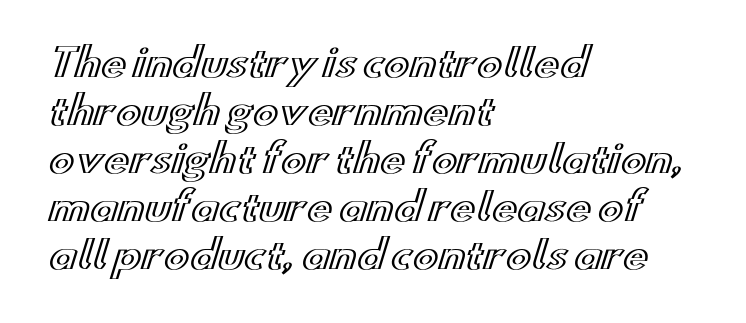
{"width": "wide", "x_height": "small", "monospaced": "no", "underline": "no", "align": "left", "line_spacing": "normal", "line_spacing_ratio": 1.26, "letter_spacing": "normal", "letter_spacing_em": 0.0, "glyph_px": 38}
